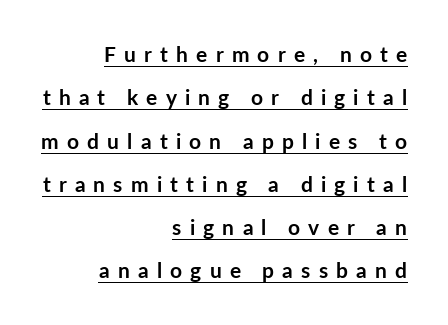
Q: Is the text bold? A: Yes.
Q: Is the text italic (slanted)? A: No, it is upright.
Q: Is the text underlined? A: Yes.
Q: How is the paragraph aligned? A: Right-aligned.
Q: Is the spacing between letters normal or unusually wide? A: Unusually wide.
Q: Is the spacing between lines tight, normal or loose? A: Loose.
